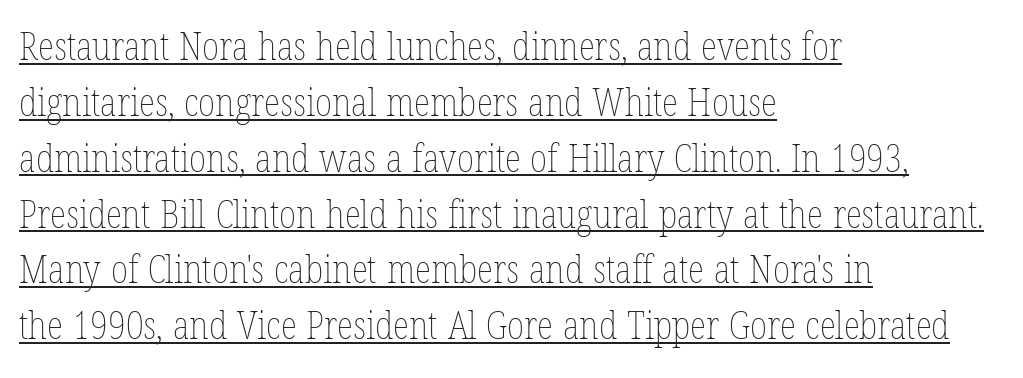
It's the straight-up-and-down kind of type. Each letter keeps its own natural width here, so spacing adapts to shape. These lines are set flush left with a ragged right edge. The rendered words wear a rule along their underside.
